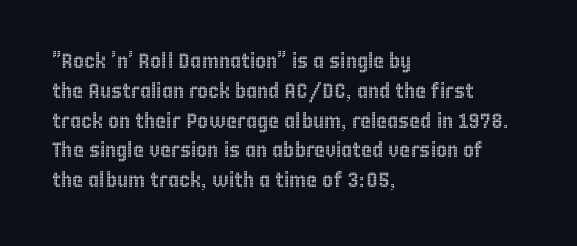
Q: Is the text italic (slanted)? A: No, it is upright.
Q: Is the text underlined? A: No.
Q: How is the paragraph aligned? A: Left-aligned.
Q: Is the spacing between letters normal or unusually wide? A: Normal.
Q: Is the spacing between lines tight, normal or loose? A: Normal.
